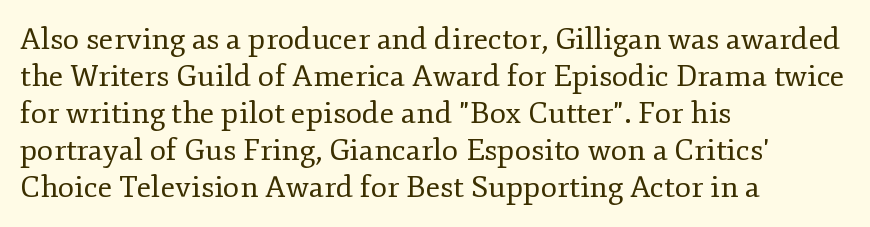
The image shows 30 px regular-weight serif type, upright; set left-aligned, line spacing 1.23x, normal letter spacing, not underlined; low stroke contrast and a small x-height.
